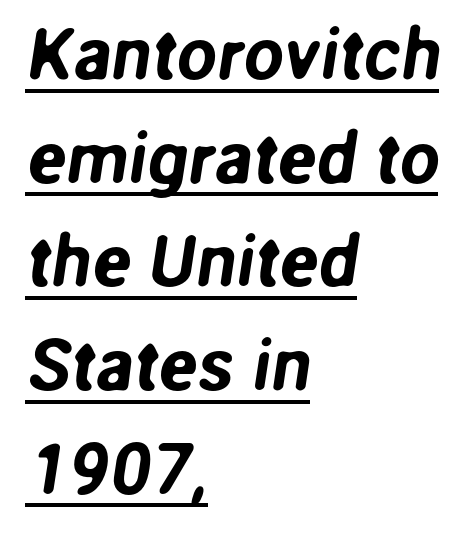
{"serif": "no", "width": "normal", "stroke_contrast": "low", "x_height": "medium", "monospaced": "no", "underline": "yes", "align": "left", "line_spacing": "normal", "line_spacing_ratio": 1.44, "letter_spacing": "normal", "letter_spacing_em": 0.0, "glyph_px": 72}
